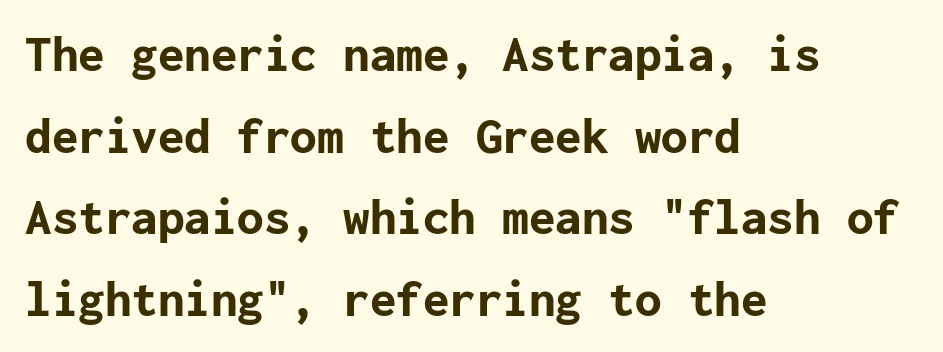
The image shows 53 px bold sans-serif type, upright; set left-aligned, normal line spacing (1.54x), normal letter spacing, not underlined; low stroke contrast and a medium x-height.
